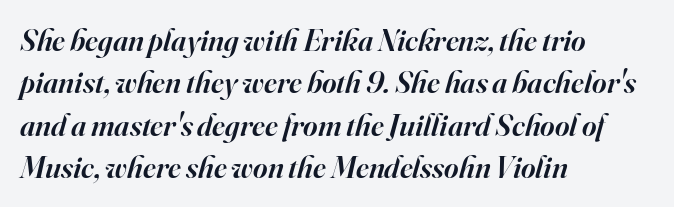
{"serif": "yes", "italic": "yes", "lean": "right", "slant_degrees": 16, "bold": "semi", "weight": "semibold", "width": "normal", "stroke_contrast": "high", "x_height": "small", "monospaced": "no", "underline": "no", "align": "left", "line_spacing": "normal", "line_spacing_ratio": 1.37, "letter_spacing": "normal", "letter_spacing_em": 0.0, "glyph_px": 31}
